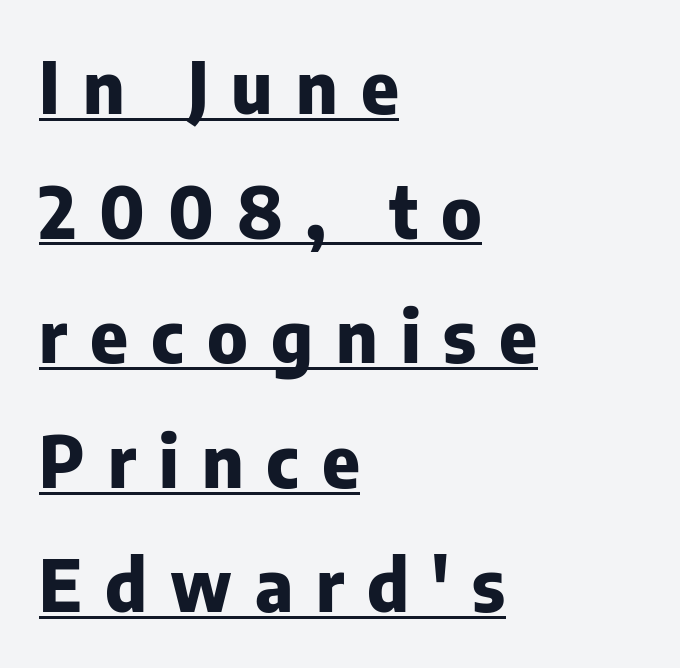
The image shows 72 px heavy sans-serif type, upright; set left-aligned, line spacing 1.73x, unusually wide letter spacing (+0.32 em), underlined; low stroke contrast and a medium x-height.
